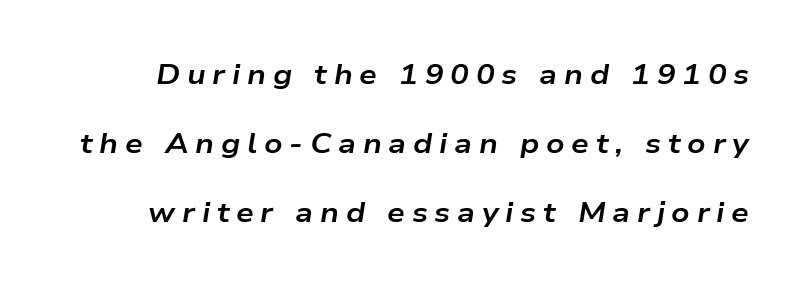
Q: Is the text bold? A: Yes.
Q: Is the text italic (slanted)? A: Yes, it leans right by about 9 degrees.
Q: Is the text underlined? A: No.
Q: Is the spacing between letters normal or unusually wide? A: Unusually wide.
Q: Is the spacing between lines tight, normal or loose? A: Loose.
Q: Width (condensed, normal, or wide)? A: Wide.
Q: Stroke contrast? A: Low.
Q: x-height? A: Medium.
Q: Monospaced? A: No.
